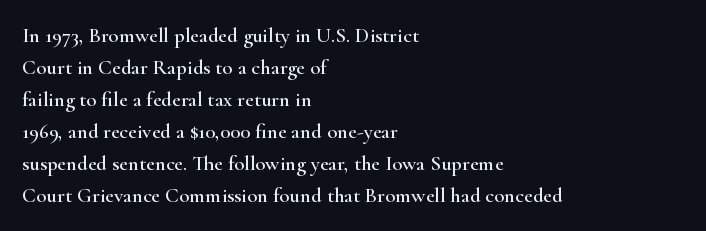
{"italic": "no", "underline": "no", "align": "left", "line_spacing": "normal", "line_spacing_ratio": 1.52, "letter_spacing": "normal", "letter_spacing_em": 0.0, "glyph_px": 21}
